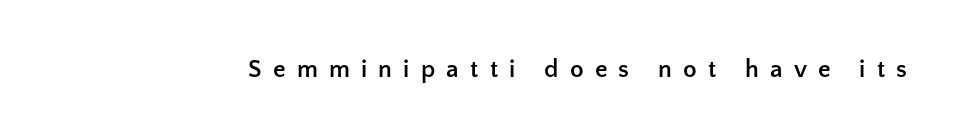
Q: Is the text bold? A: Yes.
Q: Is the text italic (slanted)? A: No, it is upright.
Q: Is the text underlined? A: No.
Q: Is the spacing between letters normal or unusually wide? A: Unusually wide.
